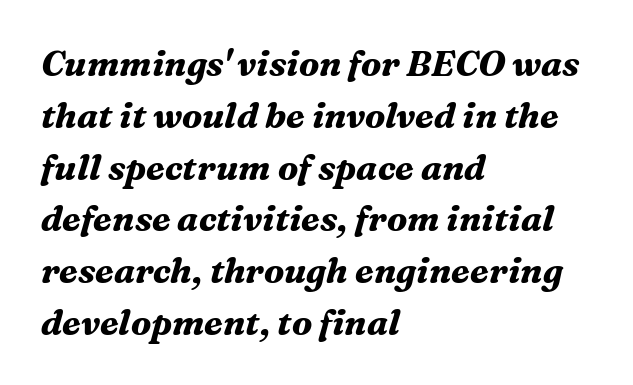
The image shows 35 px bold serif type, italic (leaning right); set left-aligned, normal line spacing (1.48x), normal letter spacing, not underlined; medium stroke contrast and a medium x-height.
